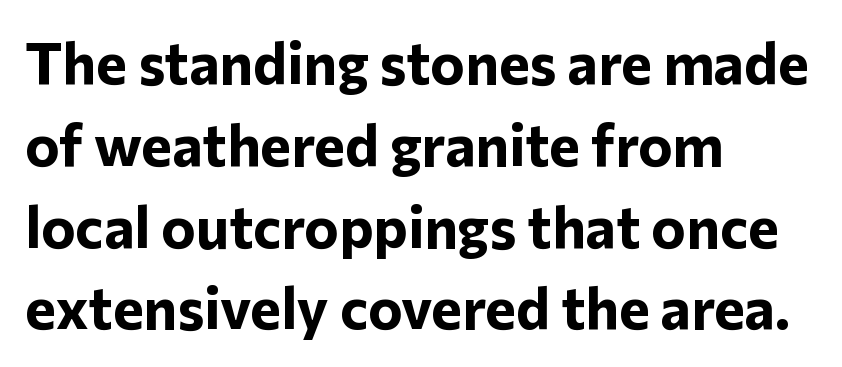
These lines sit exactly where default settings would place them. Letter spacing: default. A typesetter would mark this as roman, not italic. Bare-footed words on every line. The face used here is proportionally spaced, like ordinary book or web type.
